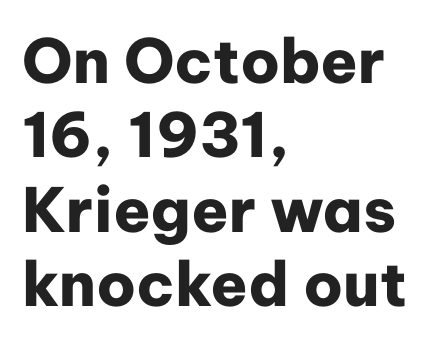
{"serif": "no", "italic": "no", "bold": "yes", "weight": "heavy", "width": "normal", "stroke_contrast": "low", "x_height": "medium", "monospaced": "no", "underline": "no", "align": "left", "line_spacing_ratio": 1.22, "letter_spacing": "normal", "letter_spacing_em": 0.0, "glyph_px": 61}
